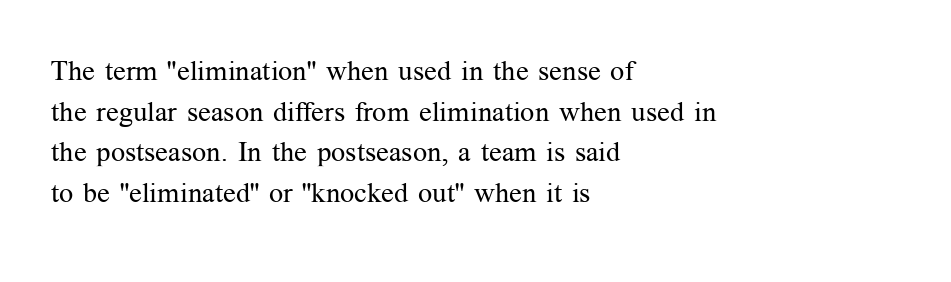
Horizontal alignment here is leftward, the default for most running prose. The type family on display is of the serif kind. Looks like regular typesetting: each glyph gets only the width it needs. The foot of each line stays bare and open. Style check: upright. Letters have the restrained weight of plain body copy at most.
